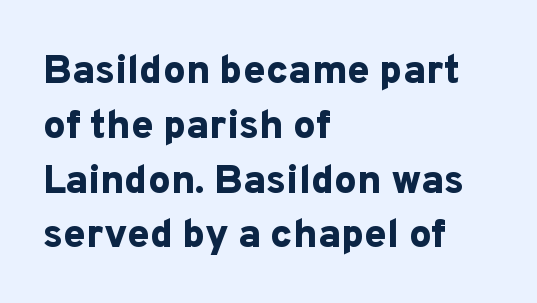
The font's upright variant was chosen for this text. A normal amount of white space separates one row of letters from the next. Examine the stroke ends and you'll find no serifs. The rendering anchors every line to the left-hand side. You could not count columns in this text — the font is proportionally spaced. The sample has been set heavy, in full bold.
